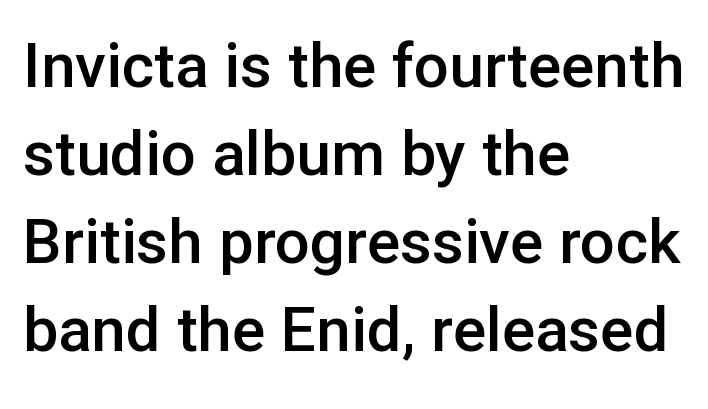
In terms of weight, the rendering is demibold, just under bold. Character widths vary here, with narrow letters taking less room than wide ones. What kind of face is this? One without serifs — a sans. Casual observation: everything's shoved over to the left. Words appear dense and cohesive because spacing is normal. The zone under the glyphs is completely vacant.
